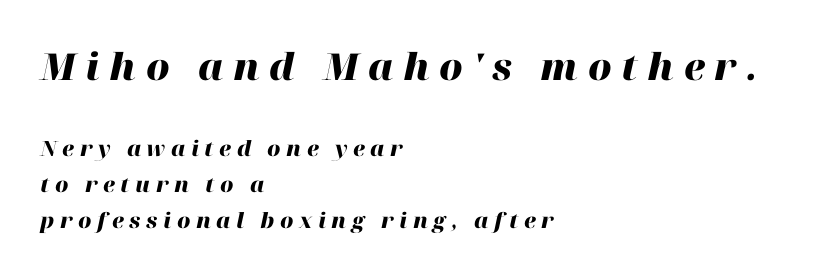
Q: Is the text bold? A: Yes.
Q: Is the text italic (slanted)? A: Yes, it leans right by about 12 degrees.
Q: Is the text underlined? A: No.
Q: How is the paragraph aligned? A: Left-aligned.
Q: Is the spacing between letters normal or unusually wide? A: Unusually wide.
Q: Which block of text is set in a larger size, the first (top) or the second (bottom)? A: The first (top) one.
Q: Width (condensed, normal, or wide)? A: Normal.
Q: Stroke contrast? A: High.
Q: x-height? A: Medium.
Q: Monospaced? A: No.
